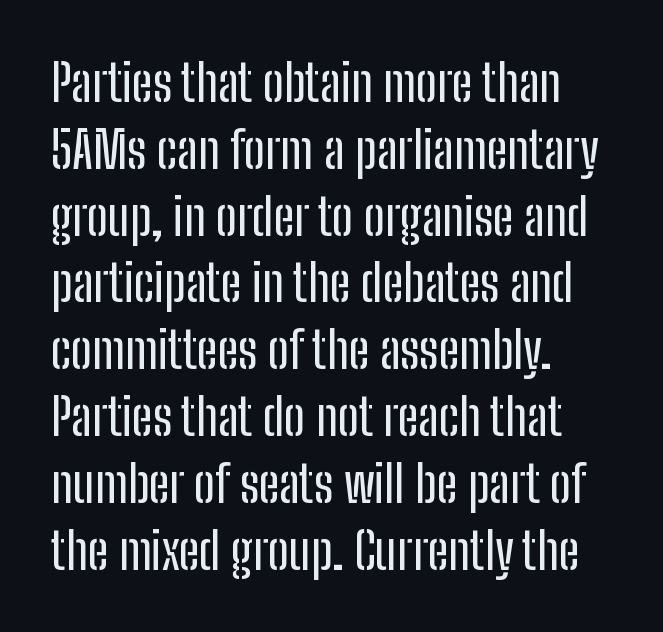
Q: Is the text italic (slanted)? A: No, it is upright.
Q: Is the typeface a serif or a sans-serif typeface? A: Sans-serif.
Q: Is the text underlined? A: No.
Q: How is the paragraph aligned? A: Left-aligned.
Q: Is the spacing between letters normal or unusually wide? A: Normal.
Q: Is the spacing between lines tight, normal or loose? A: Normal.
Q: Width (condensed, normal, or wide)? A: Condensed.
Q: Stroke contrast? A: Low.
Q: x-height? A: Medium.
Q: Monospaced? A: No.
